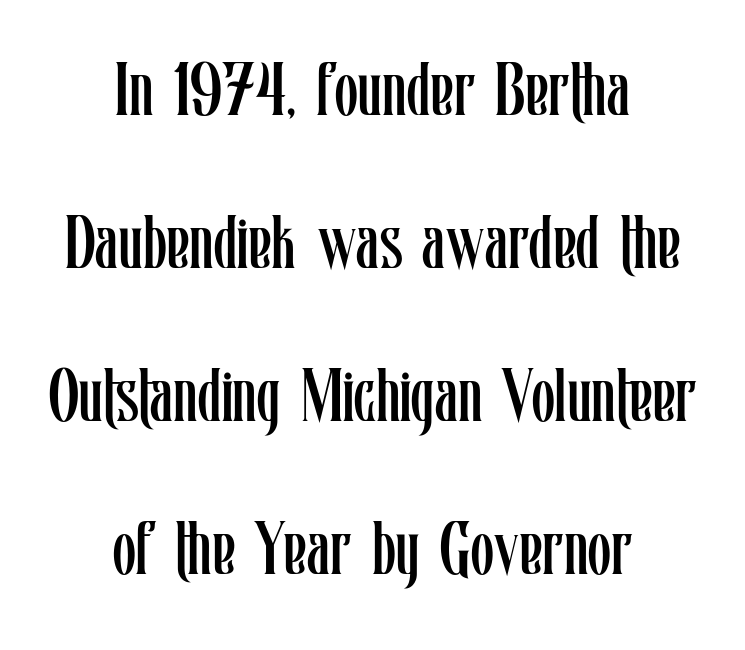
Q: Is the text bold? A: No.
Q: Is the text italic (slanted)? A: No, it is upright.
Q: Is the text underlined? A: No.
Q: How is the paragraph aligned? A: Centered.
Q: Is the spacing between letters normal or unusually wide? A: Normal.
Q: Is the spacing between lines tight, normal or loose? A: Loose.
Q: Width (condensed, normal, or wide)? A: Condensed.
Q: Stroke contrast? A: Low.
Q: x-height? A: Medium.
Q: Monospaced? A: No.
